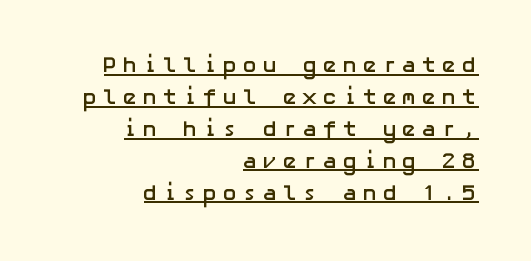
Q: Is the text bold? A: Yes.
Q: Is the text italic (slanted)? A: No, it is upright.
Q: Is the text underlined? A: Yes.
Q: How is the paragraph aligned? A: Right-aligned.
Q: Is the spacing between letters normal or unusually wide? A: Unusually wide.
Q: Is the spacing between lines tight, normal or loose? A: Normal.
